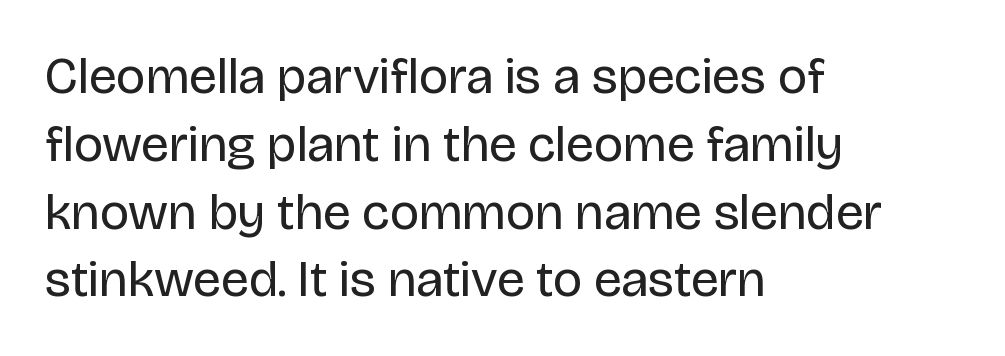
Upright lettering throughout. Proportional: the letters do not fall into vertical columns. Words float on clear page, feet unadorned. The rows are spaced the way most documents space them. Glyph-to-glyph distance matches everyday printed text. No feet cap the strokes, marking this as sans-serif type.
